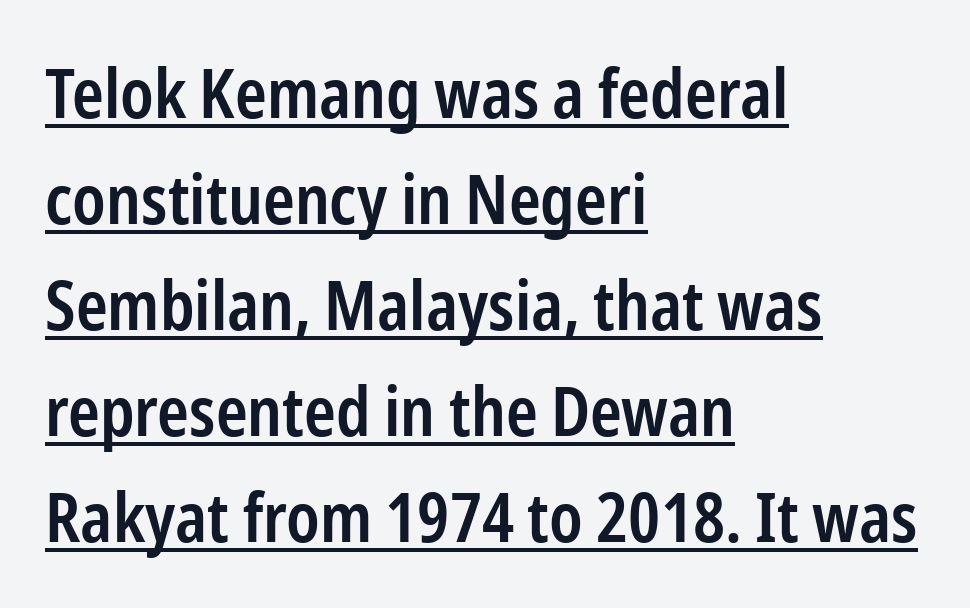
The strokes are fattened partway — semibold, not bold. The letters sit at their default tracking, neither squeezed nor spread. Nope, not italic — everything's standing straight. Think of a printed novel: that variable character pitch is what you see here. The leading is moderate, giving the passage an even texture. The text block is weighted toward the left margin, trailing off unevenly rightward.
